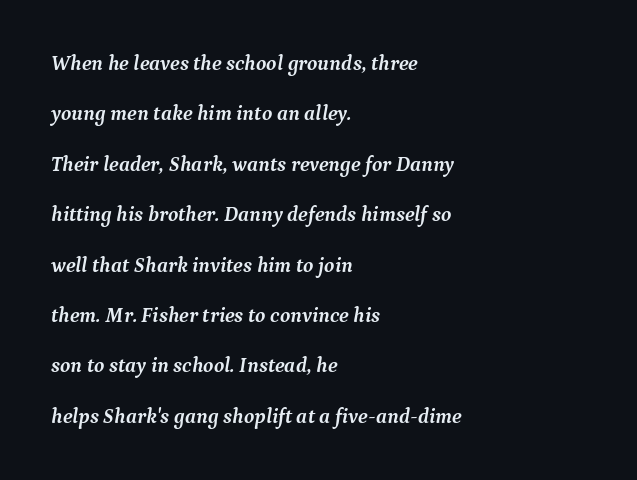
Q: Is the text bold? A: Yes.
Q: Is the text italic (slanted)? A: Yes, it leans right by about 9 degrees.
Q: Is the text underlined? A: No.
Q: How is the paragraph aligned? A: Left-aligned.
Q: Is the spacing between letters normal or unusually wide? A: Normal.
Q: Is the spacing between lines tight, normal or loose? A: Loose.
